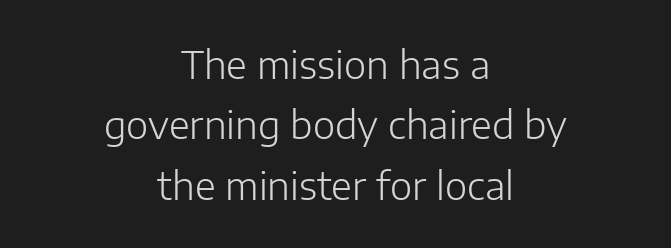
{"serif": "no", "italic": "no", "bold": "no", "weight": "light", "width": "normal", "stroke_contrast": "low", "x_height": "medium", "monospaced": "no", "underline": "no", "align": "center", "line_spacing": "normal", "line_spacing_ratio": 1.59, "letter_spacing": "normal", "letter_spacing_em": 0.0, "glyph_px": 38}
